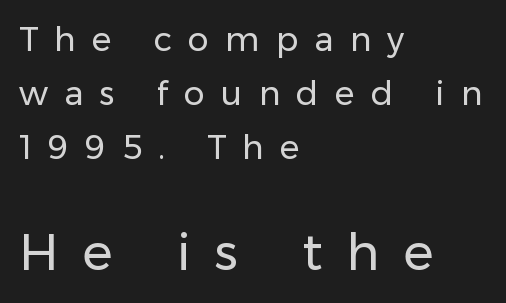
Notice how the stems are strictly vertical — no italics here. The designer left line spacing at the default. A typesetter would label this face a sans. Stem width sits at or under what a default text font uses.
